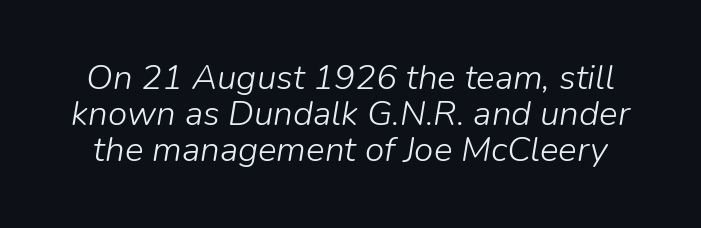
Characters are canted at an angle relative to the baseline's perpendicular. The type is set solid horizontally, with unmodified tracking. Stroke thickness stays within the range of a standard reading face or lighter. What's the leading like? Squeezed, with rows nearly overlapping. The foot of each line stays bare and open. A typesetter would call this proportional, since set widths differ per character.
